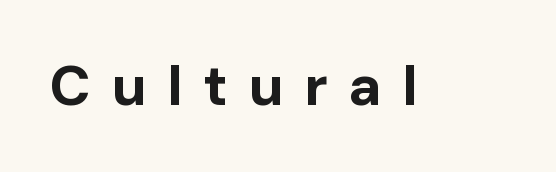
Q: Is the text bold? A: Yes.
Q: Is the text italic (slanted)? A: No, it is upright.
Q: Is the typeface a serif or a sans-serif typeface? A: Sans-serif.
Q: Is the text underlined? A: No.
Q: Is the spacing between letters normal or unusually wide? A: Unusually wide.
Q: Width (condensed, normal, or wide)? A: Normal.
Q: Stroke contrast? A: Low.
Q: x-height? A: Medium.
Q: Monospaced? A: No.
